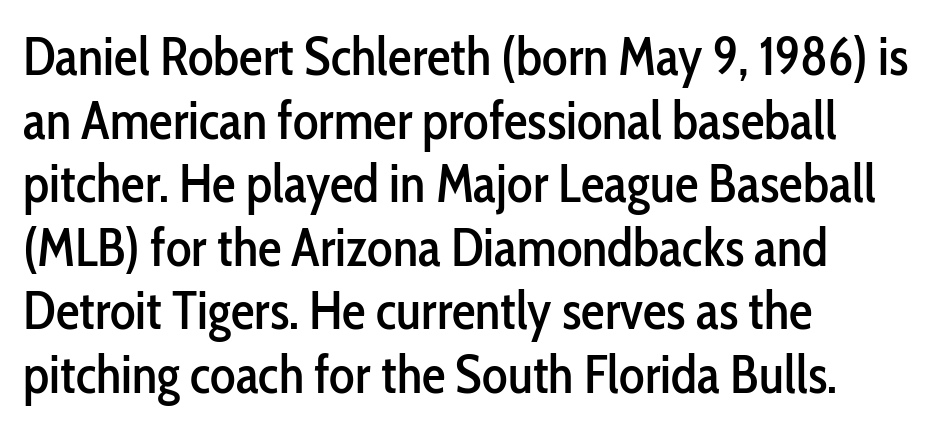
Q: Is the text italic (slanted)? A: No, it is upright.
Q: Is the typeface a serif or a sans-serif typeface? A: Sans-serif.
Q: Is the text underlined? A: No.
Q: How is the paragraph aligned? A: Left-aligned.
Q: Is the spacing between letters normal or unusually wide? A: Normal.
Q: Width (condensed, normal, or wide)? A: Condensed.
Q: Stroke contrast? A: Low.
Q: x-height? A: Medium.
Q: Monospaced? A: No.
